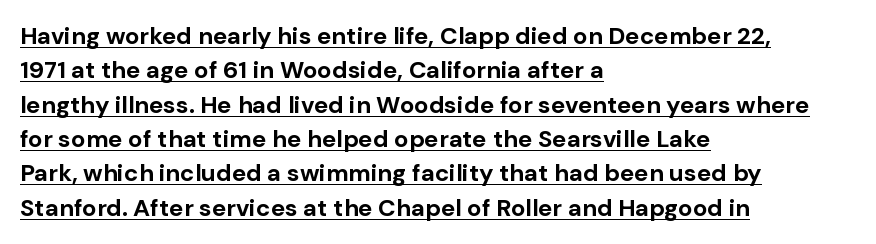
{"italic": "no", "bold": "yes", "underline": "yes", "align": "left", "line_spacing": "normal", "line_spacing_ratio": 1.43, "letter_spacing": "normal", "letter_spacing_em": 0.0, "glyph_px": 24}
